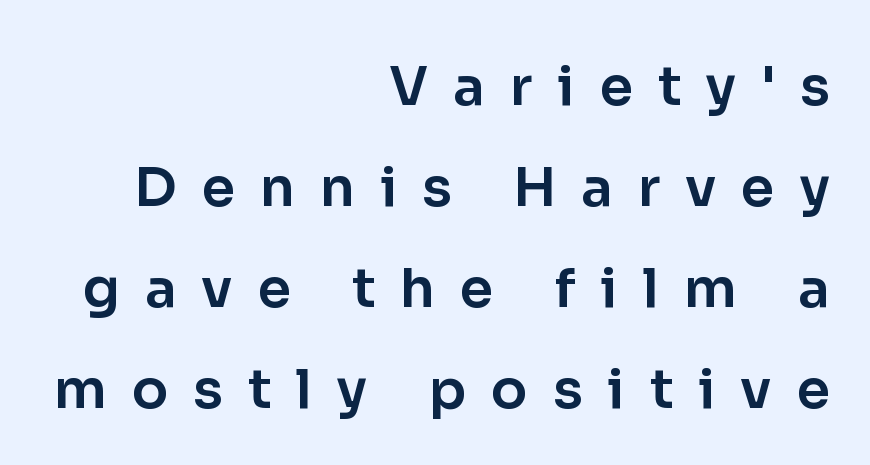
Q: Is the text italic (slanted)? A: No, it is upright.
Q: Is the typeface a serif or a sans-serif typeface? A: Sans-serif.
Q: Is the text underlined? A: No.
Q: How is the paragraph aligned? A: Right-aligned.
Q: Is the spacing between letters normal or unusually wide? A: Unusually wide.
Q: Width (condensed, normal, or wide)? A: Normal.
Q: Stroke contrast? A: Low.
Q: x-height? A: Medium.
Q: Monospaced? A: No.
